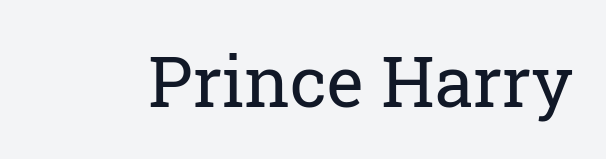
You can tell from the footed stems that serif type was used. The passage shown has conventional tracking throughout. Varying glyph widths throughout — classic text-font behaviour. Descender tails drop into unmarked territory.
